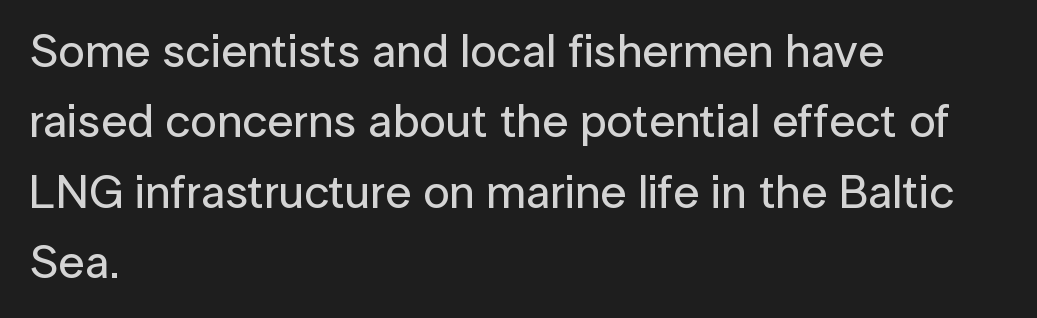
{"serif": "no", "italic": "no", "width": "normal", "stroke_contrast": "low", "x_height": "medium", "monospaced": "no", "underline": "no", "align": "left", "line_spacing": "normal", "line_spacing_ratio": 1.5, "letter_spacing": "normal", "letter_spacing_em": 0.0, "glyph_px": 47}
